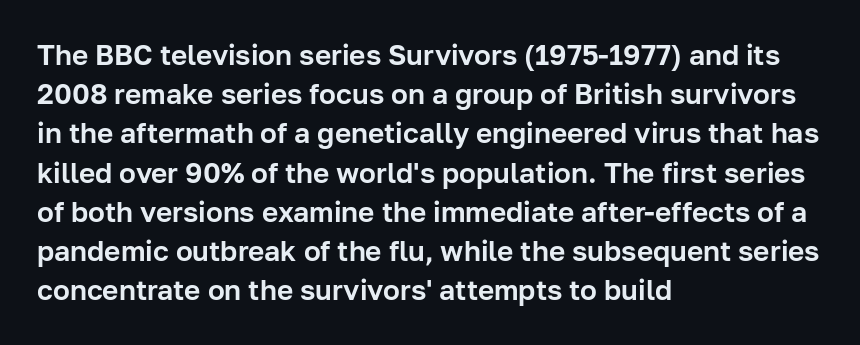
Q: Is the text italic (slanted)? A: No, it is upright.
Q: Is the typeface a serif or a sans-serif typeface? A: Sans-serif.
Q: Is the text underlined? A: No.
Q: How is the paragraph aligned? A: Left-aligned.
Q: Is the spacing between letters normal or unusually wide? A: Normal.
Q: Is the spacing between lines tight, normal or loose? A: Normal.
Q: Width (condensed, normal, or wide)? A: Normal.
Q: Stroke contrast? A: Low.
Q: x-height? A: Medium.
Q: Monospaced? A: No.
